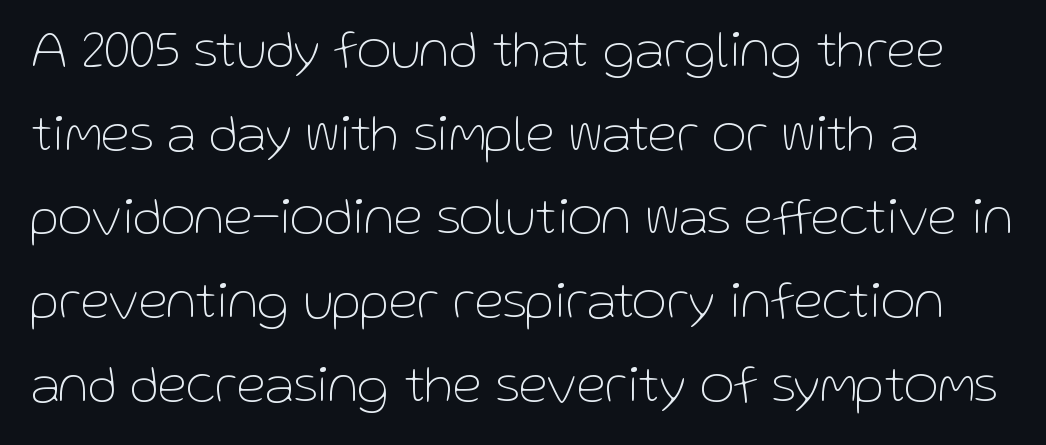
The image shows 53 px thin sans-serif type, upright; set normal line spacing (1.58x), normal letter spacing, not underlined; low stroke contrast and a medium x-height.
